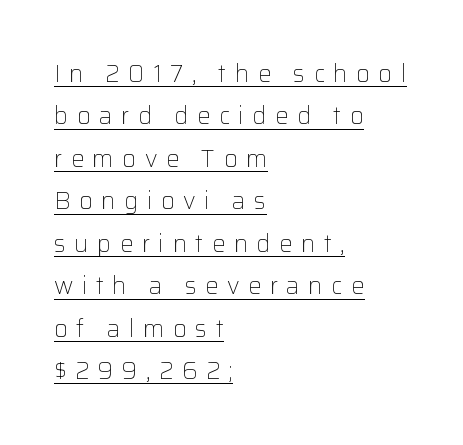
Q: Is the text bold? A: No.
Q: Is the text italic (slanted)? A: No, it is upright.
Q: Is the text underlined? A: Yes.
Q: How is the paragraph aligned? A: Left-aligned.
Q: Is the spacing between letters normal or unusually wide? A: Unusually wide.
